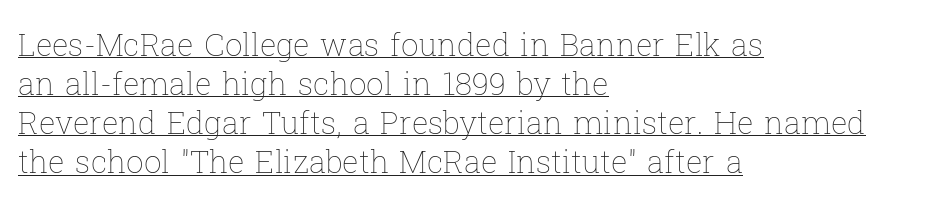
{"italic": "no", "bold": "no", "weight": "thin", "width": "normal", "stroke_contrast": "low", "x_height": "medium", "monospaced": "no", "underline": "yes", "align": "left", "line_spacing": "normal", "line_spacing_ratio": 1.26, "letter_spacing": "normal", "letter_spacing_em": 0.0, "glyph_px": 31}
